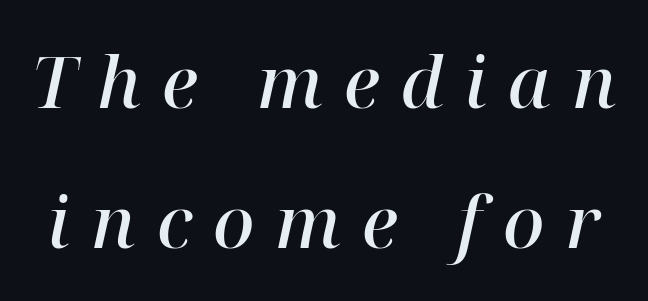
{"serif": "yes", "italic": "yes", "lean": "right", "slant_degrees": 12, "bold": "semi", "weight": "semibold", "width": "normal", "stroke_contrast": "high", "x_height": "medium", "monospaced": "no", "underline": "no", "line_spacing": "loose", "line_spacing_ratio": 1.94, "letter_spacing": "wide", "letter_spacing_em": 0.29, "glyph_px": 72}
